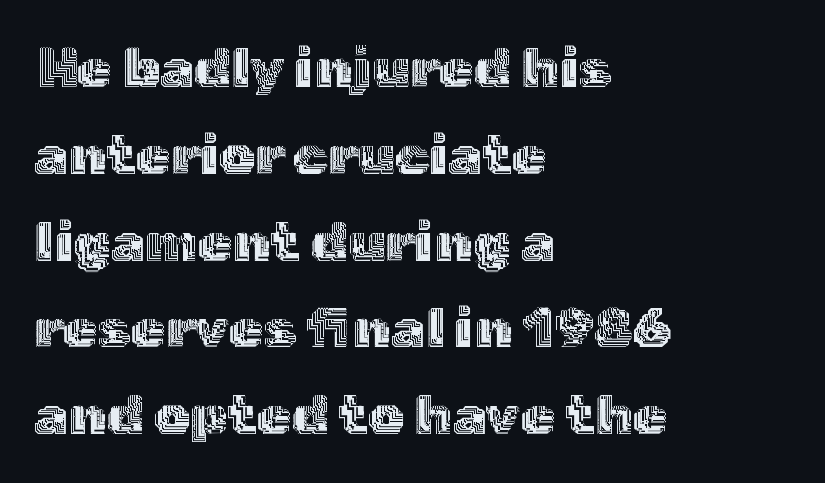
{"italic": "no", "width": "normal", "x_height": "medium", "monospaced": "no", "underline": "no", "align": "left", "line_spacing": "normal", "line_spacing_ratio": 1.55, "letter_spacing": "normal", "letter_spacing_em": 0.0, "glyph_px": 56}
